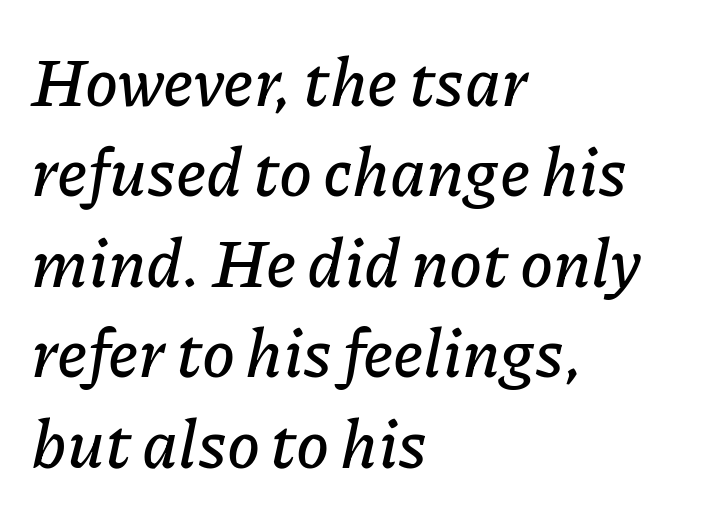
The gap between lines stays unmarked. The font's italic variant was chosen for this text. Is the block centered? No — it sits flush against the left margin. The block of text has a typical density, with ordinary space between rows.
